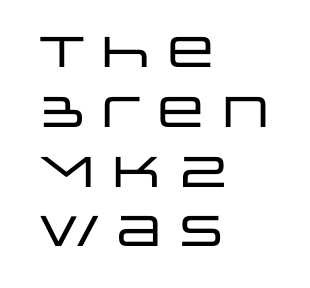
Q: Is the text italic (slanted)? A: No, it is upright.
Q: Is the typeface a serif or a sans-serif typeface? A: Sans-serif.
Q: Is the text underlined? A: No.
Q: How is the paragraph aligned? A: Left-aligned.
Q: Is the spacing between letters normal or unusually wide? A: Normal.
Q: Is the spacing between lines tight, normal or loose? A: Normal.
Q: Width (condensed, normal, or wide)? A: Wide.
Q: Stroke contrast? A: Low.
Q: x-height? A: Large.
Q: Monospaced? A: No.
